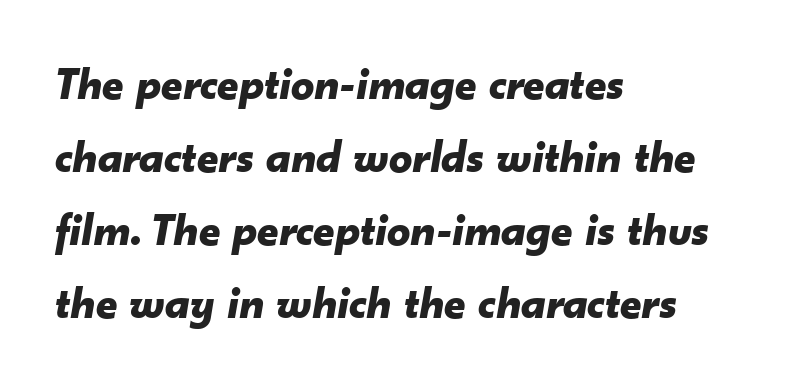
Q: Is the text bold? A: Yes.
Q: Is the text italic (slanted)? A: Yes, it leans right by about 10 degrees.
Q: Is the text underlined? A: No.
Q: How is the paragraph aligned? A: Left-aligned.
Q: Is the spacing between letters normal or unusually wide? A: Normal.
Q: Is the spacing between lines tight, normal or loose? A: Normal.
Q: Width (condensed, normal, or wide)? A: Normal.
Q: Stroke contrast? A: Low.
Q: x-height? A: Small.
Q: Monospaced? A: No.
